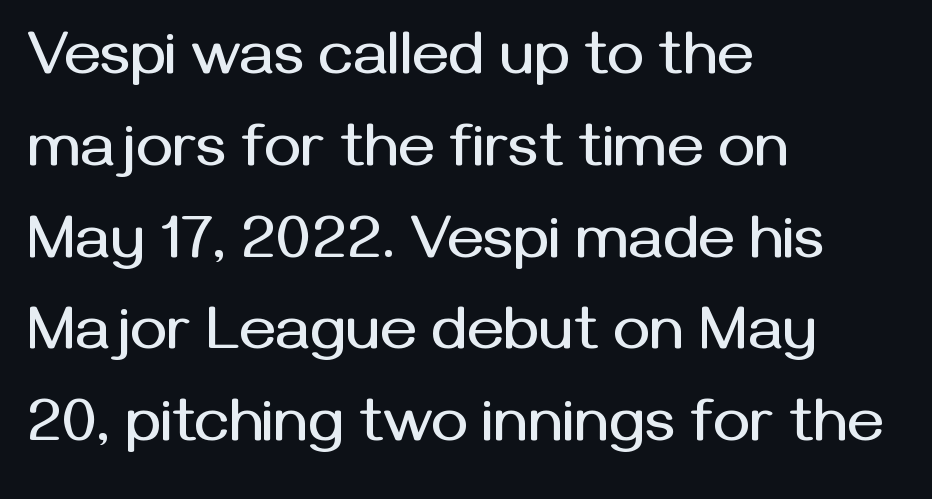
Q: Is the text italic (slanted)? A: No, it is upright.
Q: Is the typeface a serif or a sans-serif typeface? A: Sans-serif.
Q: Is the text underlined? A: No.
Q: How is the paragraph aligned? A: Left-aligned.
Q: Is the spacing between letters normal or unusually wide? A: Normal.
Q: Is the spacing between lines tight, normal or loose? A: Normal.
Q: Width (condensed, normal, or wide)? A: Normal.
Q: Stroke contrast? A: Medium.
Q: x-height? A: Medium.
Q: Monospaced? A: No.
